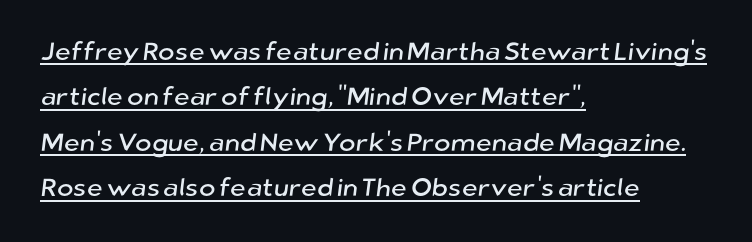
{"underline": "yes", "align": "left", "line_spacing_ratio": 1.82, "letter_spacing": "normal", "letter_spacing_em": 0.0, "glyph_px": 25}
